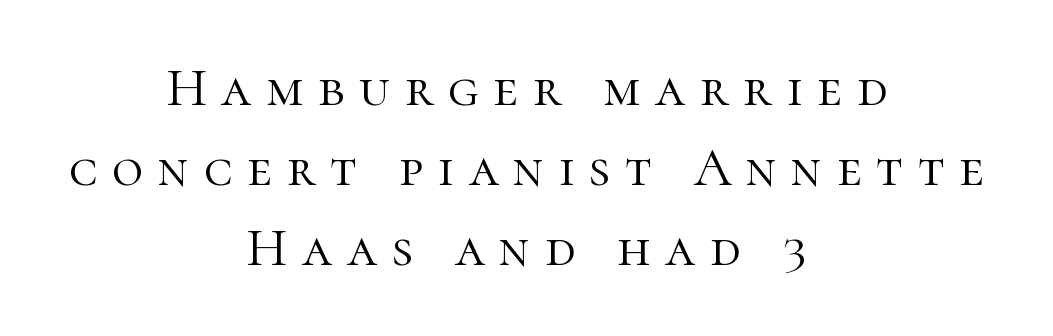
Evenly set lines give the paragraph a standard silhouette. The compositor balanced each line on the midline. Ink coverage per letter is moderate at most. Beneath every word, the page is bare. The axis of the letterforms is exactly vertical.
